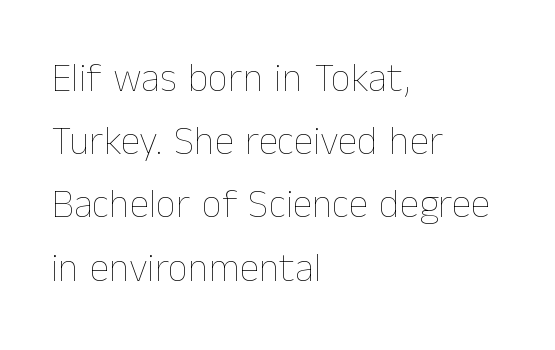
Line beginnings align vertically; line endings do not. Spacing verdict: proportional, widths tailored to each character. Words appear dense and cohesive because spacing is normal. Interline gaps are of average width in this sample.
